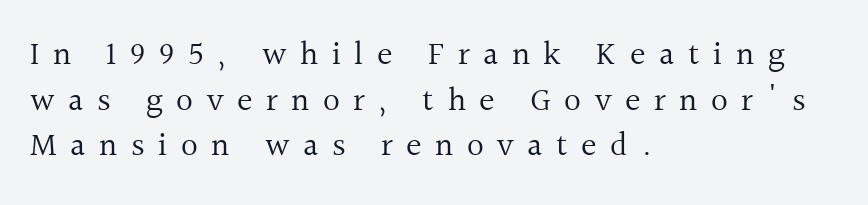
The image shows 33 px regular-weight serif type, upright; set left-aligned, normal line spacing (1.38x), unusually wide letter spacing (+0.41 em), not underlined; a medium x-height.
